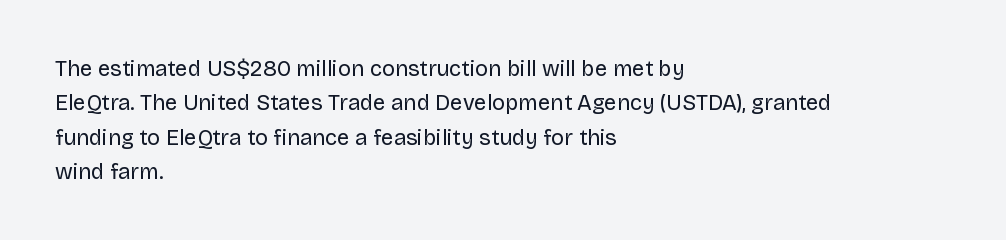
The image shows 22 px text type, upright; set left-aligned, normal line spacing (1.56x), normal letter spacing, not underlined.
